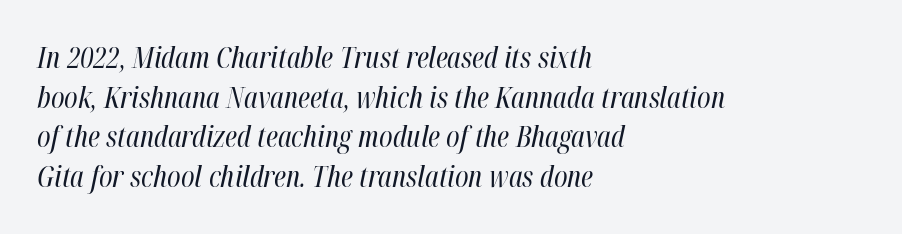
Q: Is the text bold? A: No.
Q: Is the text italic (slanted)? A: Yes, it leans right by about 12 degrees.
Q: Is the text underlined? A: No.
Q: How is the paragraph aligned? A: Left-aligned.
Q: Is the spacing between letters normal or unusually wide? A: Normal.
Q: Is the spacing between lines tight, normal or loose? A: Normal.
Q: Width (condensed, normal, or wide)? A: Condensed.
Q: Stroke contrast? A: High.
Q: x-height? A: Medium.
Q: Monospaced? A: No.
